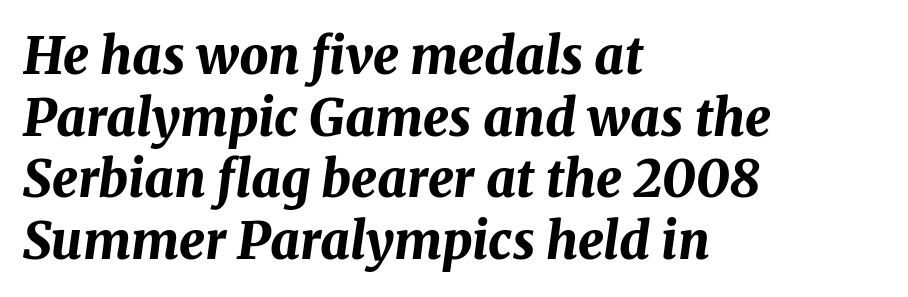
Q: Is the text bold? A: Yes.
Q: Is the text italic (slanted)? A: Yes, it leans right by about 8 degrees.
Q: Is the text underlined? A: No.
Q: How is the paragraph aligned? A: Left-aligned.
Q: Is the spacing between letters normal or unusually wide? A: Normal.
Q: Width (condensed, normal, or wide)? A: Normal.
Q: Stroke contrast? A: Medium.
Q: x-height? A: Medium.
Q: Monospaced? A: No.
